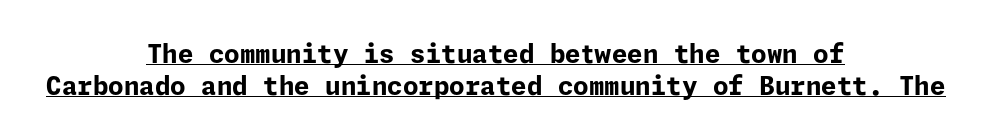
{"italic": "no", "bold": "yes", "underline": "yes", "align": "center", "line_spacing": "normal", "line_spacing_ratio": 1.29, "letter_spacing": "normal", "letter_spacing_em": 0.0, "glyph_px": 25}
